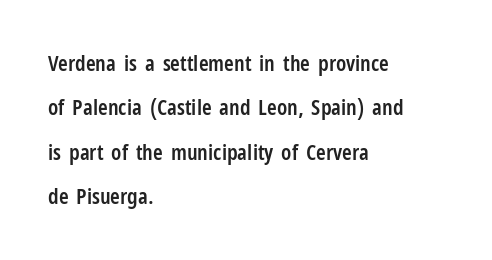
Set as a demibold, roughly 600 on the weight scale. Horizontally, the lines are justified to the leading edge only. Underline: absent. The type sits square on the baseline with zero lean. These lines keep a tight, regular rhythm from letter to letter. The vertical gap from one line to the next is large.
